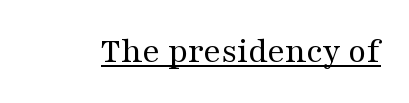
{"serif": "yes", "italic": "no", "bold": "no", "weight": "regular", "width": "wide", "stroke_contrast": "medium", "x_height": "medium", "monospaced": "no", "underline": "yes", "letter_spacing": "normal", "letter_spacing_em": 0.0, "glyph_px": 37}
